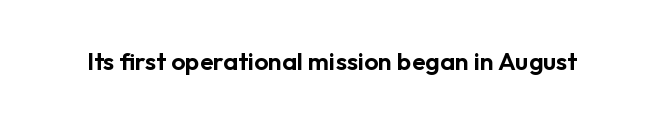
{"italic": "no", "underline": "no", "letter_spacing": "normal", "letter_spacing_em": 0.0, "glyph_px": 25}
